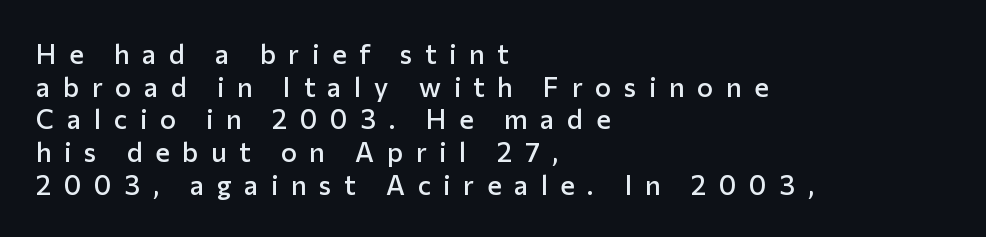
Posture: straight, roman, zero tilt. Caption: semibold face, moderately heavy strokes. Underlining? Definitely not there. These lines stack with their left ends in a neat column.
